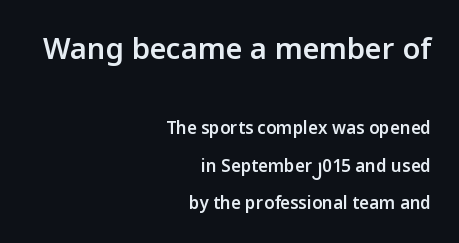
{"serif": "no", "italic": "no", "bold": "semi", "weight": "semibold", "width": "normal", "stroke_contrast": "low", "x_height": "medium", "monospaced": "no", "underline": "no", "align": "right", "line_spacing": "loose", "line_spacing_ratio": 2.21, "letter_spacing": "normal", "letter_spacing_em": 0.0, "larger_block": "first", "size_ratio": 1.71, "glyph_px": 29}
